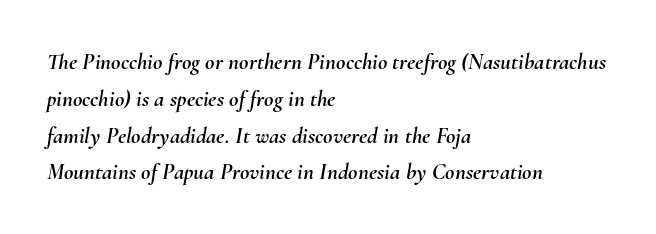
Italic: yes, the glyphs are oblique. These lines stack with their left ends in a neat column. Regarding leading, the lines here are spaced in the standard way. The line texture is even and compact thanks to regular tracking.
